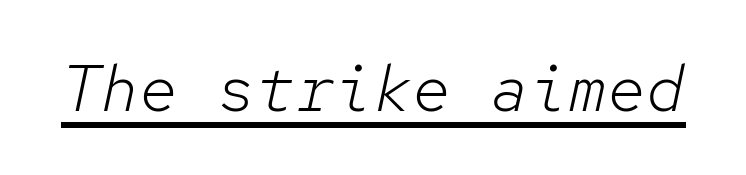
The image shows 65 px light type, italic (leaning right), monospaced; set normal letter spacing, underlined; low stroke contrast and a medium x-height.
